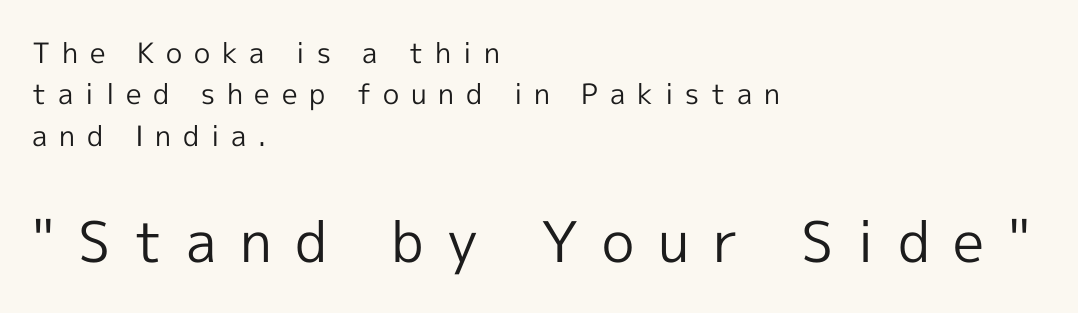
Typesetter's note — lower block bumped up in size, upper block left smaller. Is the block centered? No — it sits flush against the left margin. Nothing heavy about these letters — not bold at all. The typography opts for an upright posture over an oblique one.
